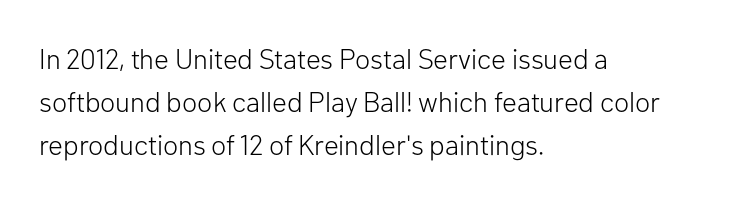
All the whitespace from short lines collects on the right. Here the designer chose a conventional face with non-uniform glyph widths. To sum up the face: it is a sans, with no serifs. The zone under the glyphs is completely vacant.
